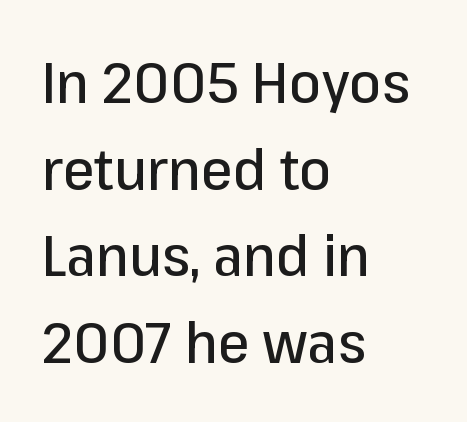
The image shows 57 px sans-serif type, upright; set left-aligned, normal line spacing (1.52x), normal letter spacing, not underlined; low stroke contrast and a medium x-height.
